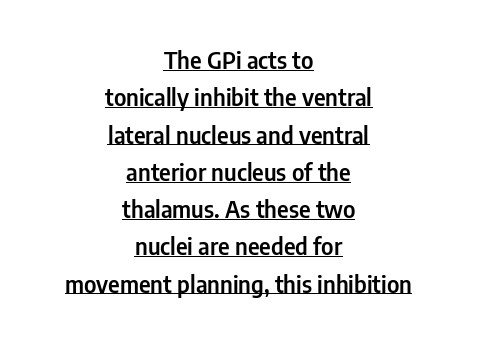
The letters sit at their default tracking, neither squeezed nor spread. The vertical gap from one line to the next is medium. It's the straight-up-and-down kind of type. The setting favours the middle, as headings and verse often do.
